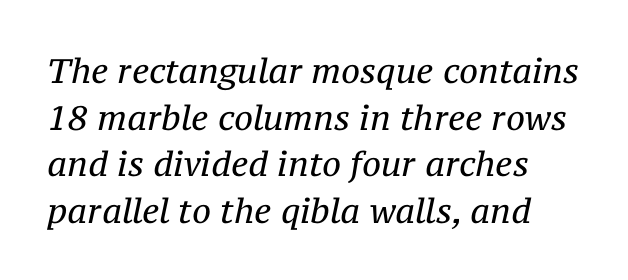
Q: Is the text bold? A: No.
Q: Is the text italic (slanted)? A: Yes, it leans right by about 12 degrees.
Q: Is the typeface a serif or a sans-serif typeface? A: Serif.
Q: Is the text underlined? A: No.
Q: Is the spacing between letters normal or unusually wide? A: Normal.
Q: Is the spacing between lines tight, normal or loose? A: Normal.
Q: Width (condensed, normal, or wide)? A: Normal.
Q: Stroke contrast? A: Medium.
Q: x-height? A: Medium.
Q: Monospaced? A: No.
